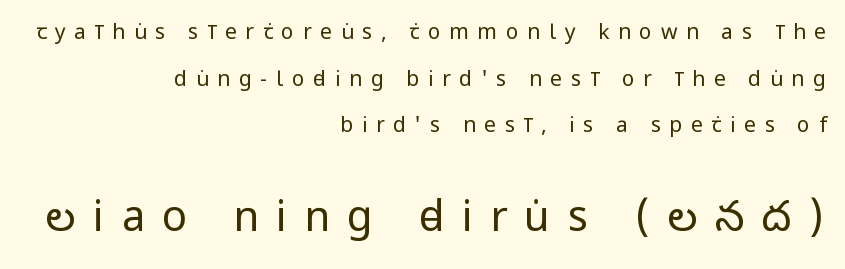
The typeface has the unassuming heft of standard copy or less. Only glyphs here, with clear space below each row. Do the characters align in a grid? No, the font is proportional. The face used here is a sans, in the tradition of grotesques and geometrics.
